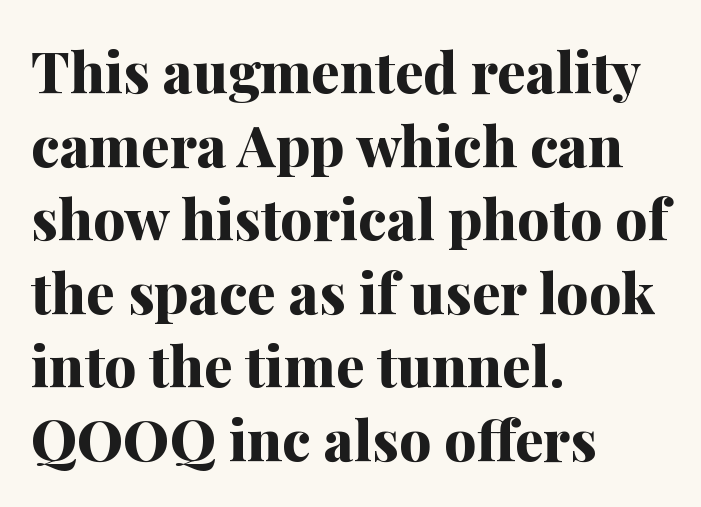
Q: Is the text bold? A: Yes.
Q: Is the text italic (slanted)? A: No, it is upright.
Q: Is the typeface a serif or a sans-serif typeface? A: Serif.
Q: Is the text underlined? A: No.
Q: How is the paragraph aligned? A: Left-aligned.
Q: Is the spacing between letters normal or unusually wide? A: Normal.
Q: Is the spacing between lines tight, normal or loose? A: Normal.
Q: Width (condensed, normal, or wide)? A: Normal.
Q: Stroke contrast? A: Medium.
Q: x-height? A: Medium.
Q: Monospaced? A: No.
